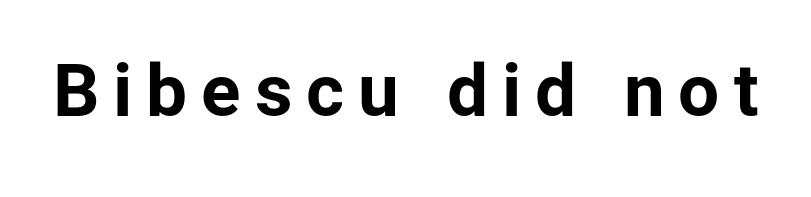
Q: Is the text bold? A: Yes.
Q: Is the text italic (slanted)? A: No, it is upright.
Q: Is the typeface a serif or a sans-serif typeface? A: Sans-serif.
Q: Is the text underlined? A: No.
Q: Width (condensed, normal, or wide)? A: Normal.
Q: Stroke contrast? A: Low.
Q: x-height? A: Medium.
Q: Monospaced? A: No.
